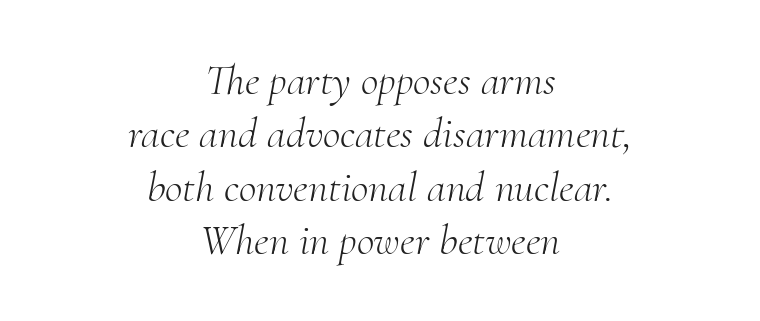
Caption: face not bold, strokes unweighted. These lines keep a tight, regular rhythm from letter to letter. The passage shown leans; its letterforms are oblique. Check the space under the baseline: it is left empty. Both edges are ragged and mirror each other, which tells us the setting is centered.
